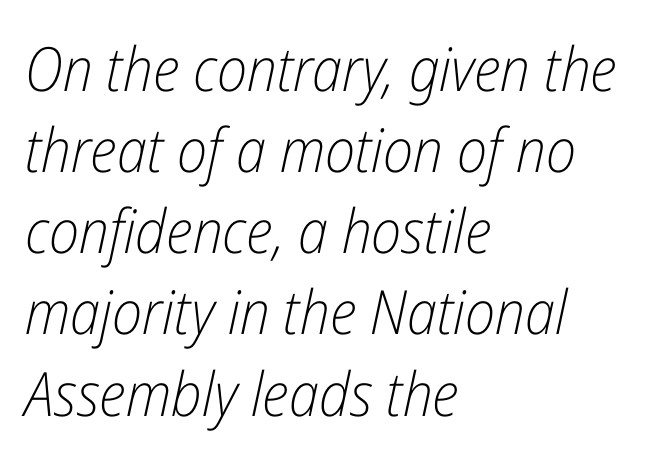
Q: Is the text bold? A: No.
Q: Is the text italic (slanted)? A: Yes, it leans right by about 12 degrees.
Q: Is the text underlined? A: No.
Q: How is the paragraph aligned? A: Left-aligned.
Q: Is the spacing between letters normal or unusually wide? A: Normal.
Q: Is the spacing between lines tight, normal or loose? A: Normal.
Q: Width (condensed, normal, or wide)? A: Condensed.
Q: Stroke contrast? A: Low.
Q: x-height? A: Medium.
Q: Monospaced? A: No.
